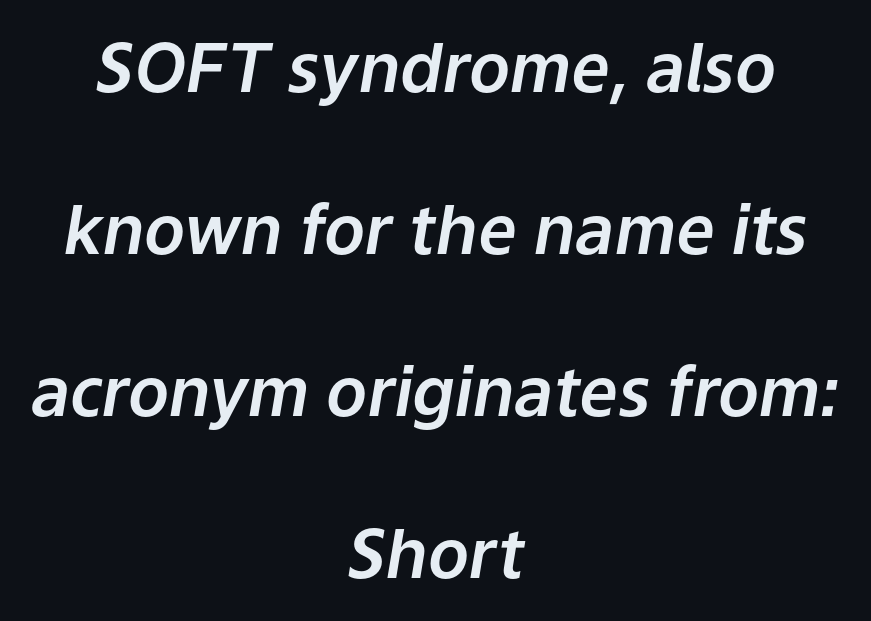
Q: Is the text italic (slanted)? A: Yes, it leans right by about 9 degrees.
Q: Is the text underlined? A: No.
Q: How is the paragraph aligned? A: Centered.
Q: Is the spacing between letters normal or unusually wide? A: Normal.
Q: Is the spacing between lines tight, normal or loose? A: Loose.
Q: Width (condensed, normal, or wide)? A: Normal.
Q: Stroke contrast? A: Low.
Q: x-height? A: Medium.
Q: Monospaced? A: No.
